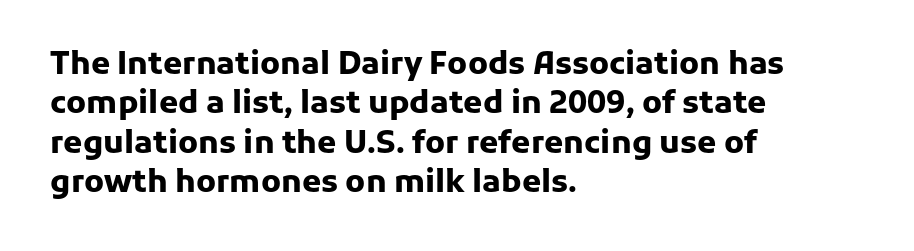
The image shows 31 px heavy sans-serif type, upright; set left-aligned, normal line spacing (1.27x), normal letter spacing, not underlined; low stroke contrast and a medium x-height.
